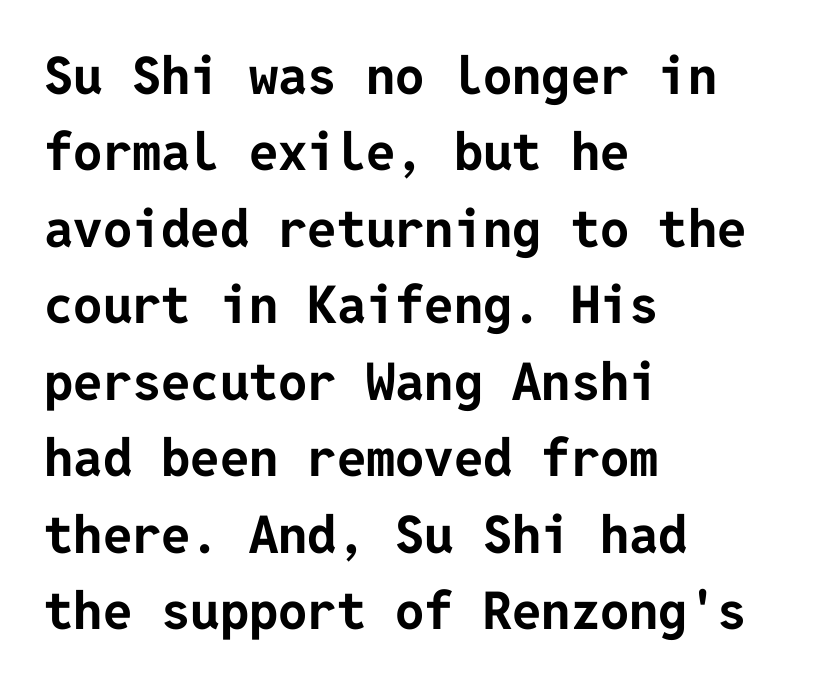
Q: Is the text bold? A: Yes.
Q: Is the text italic (slanted)? A: No, it is upright.
Q: Is the typeface a serif or a sans-serif typeface? A: Sans-serif.
Q: Is the text underlined? A: No.
Q: How is the paragraph aligned? A: Left-aligned.
Q: Is the spacing between letters normal or unusually wide? A: Normal.
Q: Is the spacing between lines tight, normal or loose? A: Normal.
Q: Width (condensed, normal, or wide)? A: Normal.
Q: Stroke contrast? A: Low.
Q: x-height? A: Medium.
